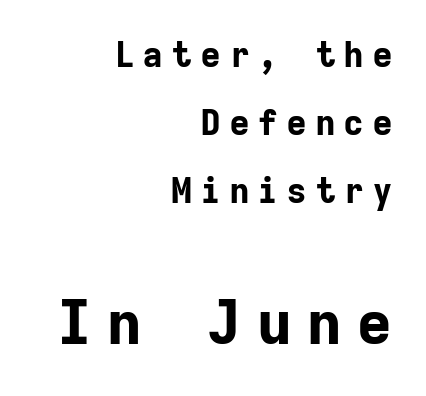
Monospaced: the letters line up in strict vertical columns. Unlike italic type, these characters show no tilt at all. The font family rendered here belongs to the sans-serif group. The text block is weighted toward the right margin, trailing off unevenly leftward. How heavy is the stroke? Heavy — this is a bold.
